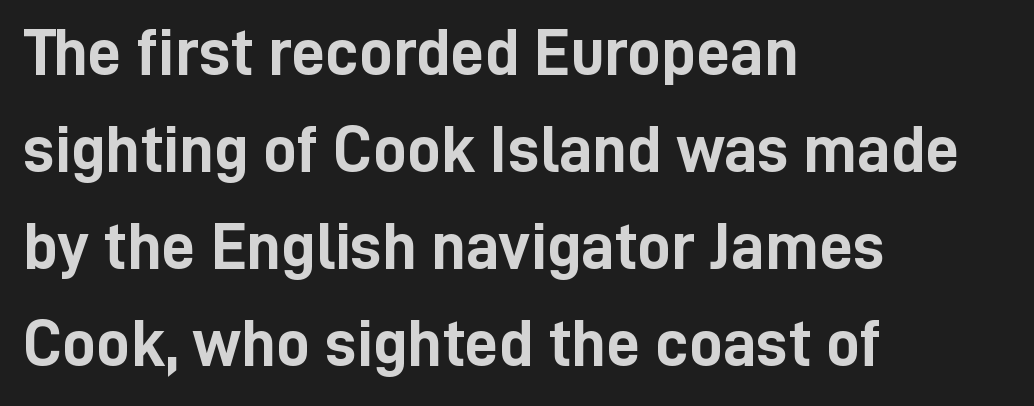
A clean baseline with only descenders dipping below it. Does the copy run flush right? No — it runs flush left. The face used here is proportionally spaced, like ordinary book or web type. Regarding serifs, this sample does without them. You can tell it's not italic because the verticals are truly vertical.
